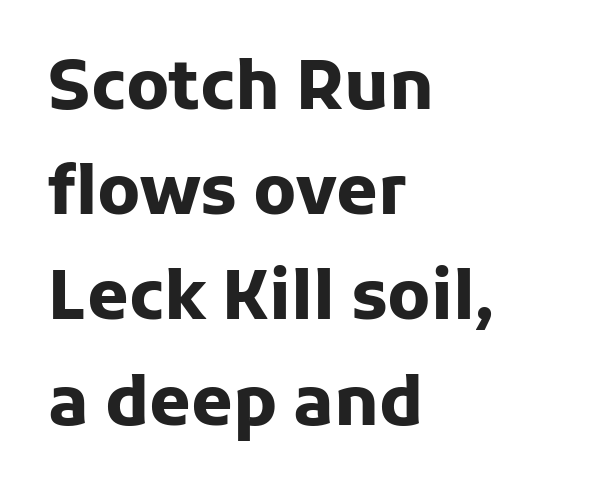
The rendering uses a bold face; every stroke is thick and dark. Tall strokes in this sample are plumb rather than angled. Underlining? Definitely not there. Observe the absence of serifs on each vertical stroke in this sample. You could call the tracking neutral — neither tight nor loose. The lines in this sample share a left origin and differ only in where they stop.
